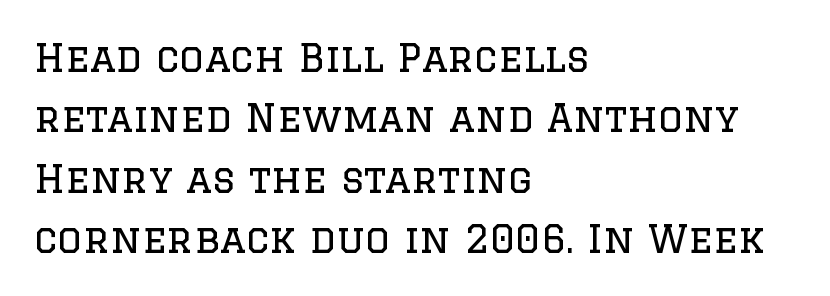
Q: Is the text bold? A: No.
Q: Is the text italic (slanted)? A: No, it is upright.
Q: Is the typeface a serif or a sans-serif typeface? A: Serif.
Q: Is the text underlined? A: No.
Q: How is the paragraph aligned? A: Left-aligned.
Q: Is the spacing between letters normal or unusually wide? A: Normal.
Q: Is the spacing between lines tight, normal or loose? A: Normal.
Q: Width (condensed, normal, or wide)? A: Normal.
Q: Stroke contrast? A: Low.
Q: x-height? A: Large.
Q: Monospaced? A: No.
